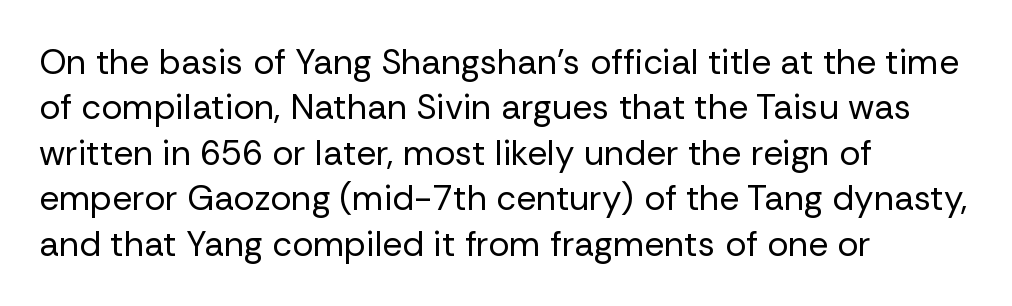
The image shows 35 px regular-weight sans-serif type, upright; set left-aligned, normal line spacing (1.3x), normal letter spacing, not underlined; low stroke contrast and a medium x-height.
